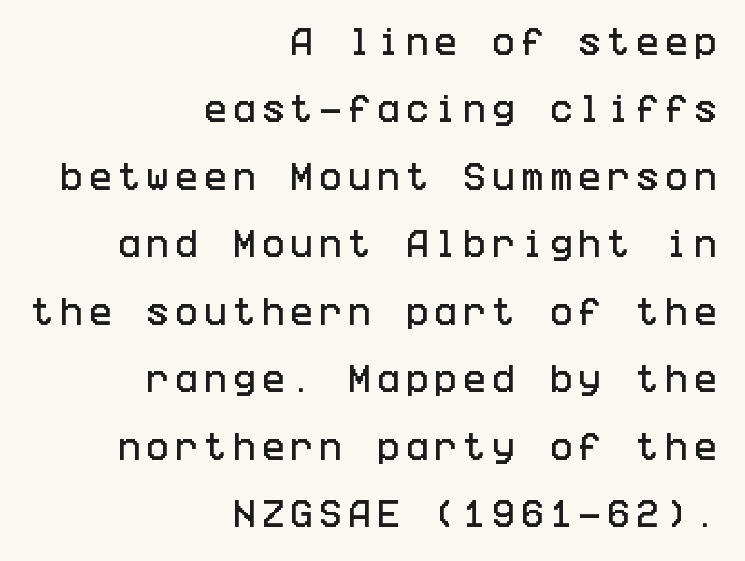
Q: Is the text italic (slanted)? A: No, it is upright.
Q: Is the typeface a serif or a sans-serif typeface? A: Sans-serif.
Q: Is the text underlined? A: No.
Q: How is the paragraph aligned? A: Right-aligned.
Q: Is the spacing between letters normal or unusually wide? A: Unusually wide.
Q: Is the spacing between lines tight, normal or loose? A: Loose.
Q: Width (condensed, normal, or wide)? A: Condensed.
Q: Stroke contrast? A: Low.
Q: x-height? A: Large.
